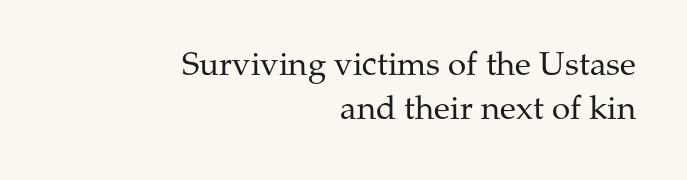
The image shows 33 px regular-weight serif type, upright; set right-aligned, normal line spacing (1.32x), normal letter spacing, not underlined; medium stroke contrast and a medium x-height.
